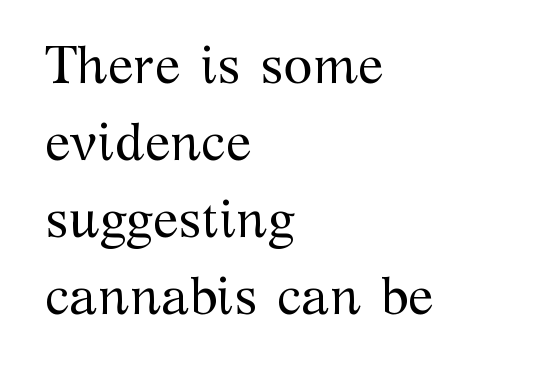
Q: Is the text bold? A: No.
Q: Is the text italic (slanted)? A: No, it is upright.
Q: Is the typeface a serif or a sans-serif typeface? A: Serif.
Q: Is the text underlined? A: No.
Q: How is the paragraph aligned? A: Left-aligned.
Q: Is the spacing between letters normal or unusually wide? A: Normal.
Q: Is the spacing between lines tight, normal or loose? A: Normal.
Q: Width (condensed, normal, or wide)? A: Normal.
Q: Stroke contrast? A: Medium.
Q: x-height? A: Medium.
Q: Monospaced? A: No.
